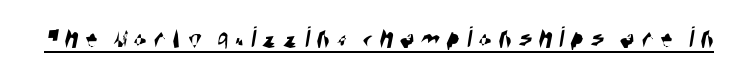
The image shows 31 px condensed sans-serif type; set unusually wide letter spacing (+0.21 em), underlined; high stroke contrast and a large x-height.
